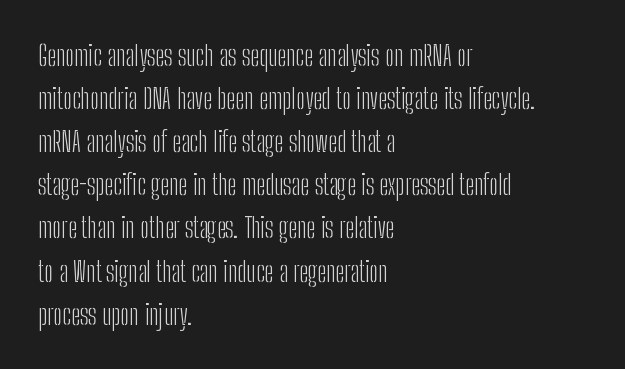
The image shows 28 px light, condensed sans-serif type, upright; set left-aligned, normal line spacing (1.54x), normal letter spacing, not underlined; low stroke contrast and a medium x-height.
